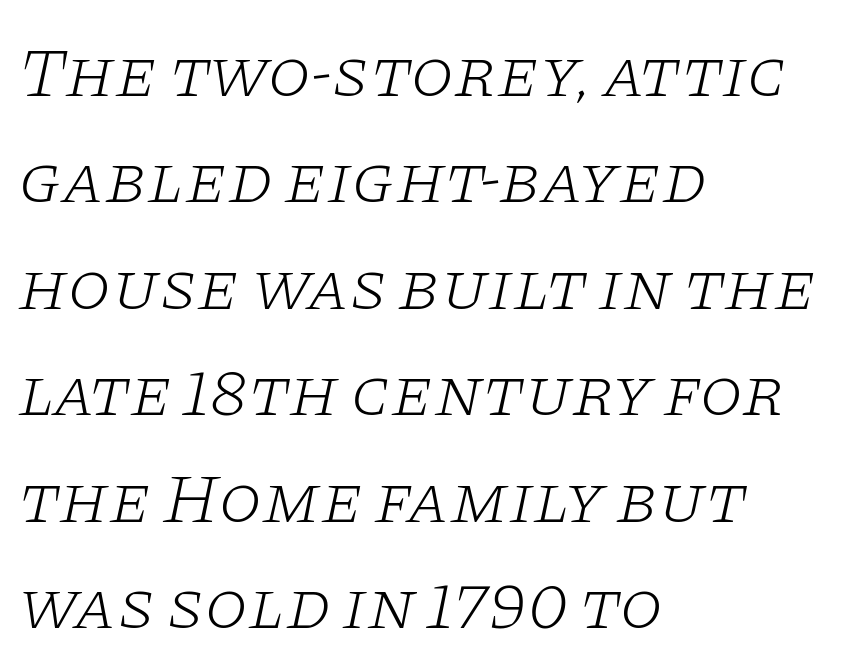
Quick note: underline off. Which margin do the lines hug? The left one — the right edge is uneven. This sample uses a serif face. There's an unmistakable incline to the writing here. The line texture is even and compact thanks to regular tracking.
